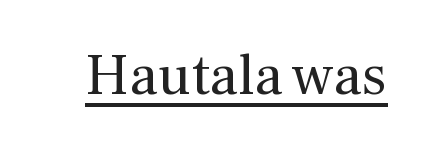
The image shows 58 px regular-weight serif type, upright; set normal letter spacing, underlined; medium stroke contrast and a medium x-height.
